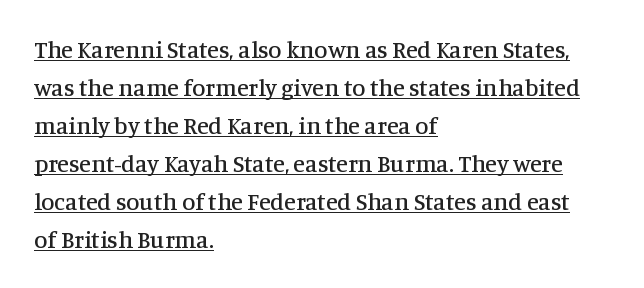
The image shows 24 px text type, upright; set left-aligned, normal line spacing (1.58x), normal letter spacing, underlined.
